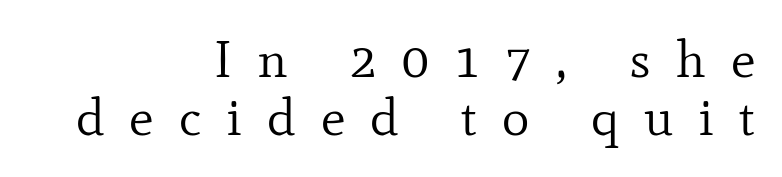
{"serif": "yes", "italic": "no", "bold": "no", "weight": "regular", "width": "normal", "stroke_contrast": "low", "x_height": "small", "monospaced": "no", "underline": "no", "align": "right", "line_spacing": "tight", "line_spacing_ratio": 1.12, "letter_spacing": "wide", "letter_spacing_em": 0.48, "glyph_px": 52}
